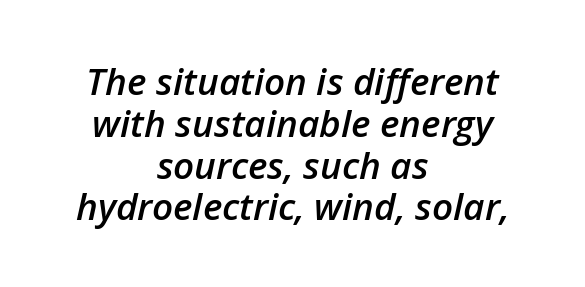
Q: Is the text bold? A: Semi-bold.
Q: Is the text italic (slanted)? A: Yes, it leans right by about 12 degrees.
Q: Is the text underlined? A: No.
Q: How is the paragraph aligned? A: Centered.
Q: Is the spacing between letters normal or unusually wide? A: Normal.
Q: Is the spacing between lines tight, normal or loose? A: Tight.
Q: Width (condensed, normal, or wide)? A: Normal.
Q: Stroke contrast? A: Low.
Q: x-height? A: Medium.
Q: Monospaced? A: No.
